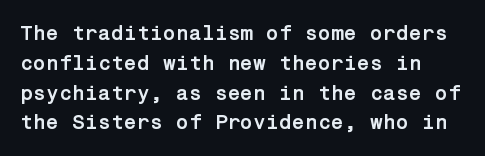
The image shows 21 px bold type, upright; set normal line spacing (1.42x), normal letter spacing, not underlined.
